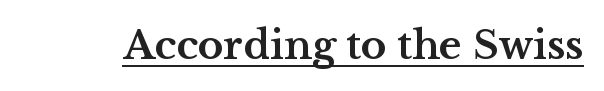
The image shows 39 px bold, wide serif type, upright; set normal letter spacing, underlined; medium stroke contrast and a medium x-height.
